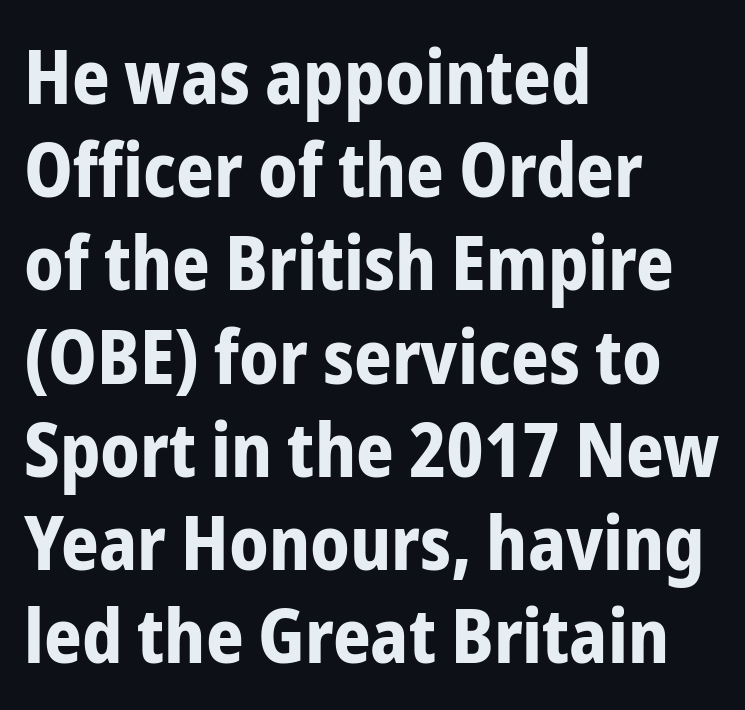
{"serif": "no", "italic": "no", "bold": "yes", "weight": "bold", "width": "condensed", "stroke_contrast": "low", "x_height": "medium", "monospaced": "no", "underline": "no", "align": "left", "line_spacing": "normal", "line_spacing_ratio": 1.26, "letter_spacing": "normal", "letter_spacing_em": 0.0, "glyph_px": 74}
